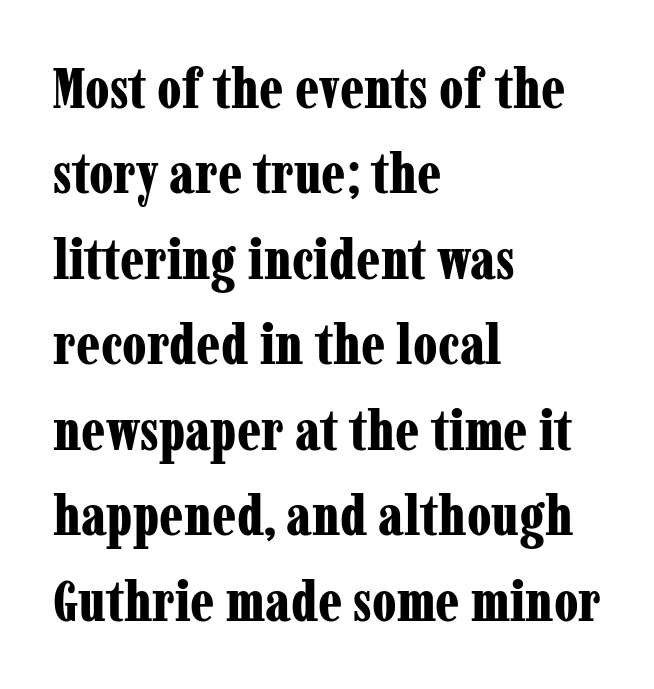
The image shows 57 px bold, condensed serif type, upright; set left-aligned, normal line spacing (1.5x), normal letter spacing, not underlined; low stroke contrast and a medium x-height.
